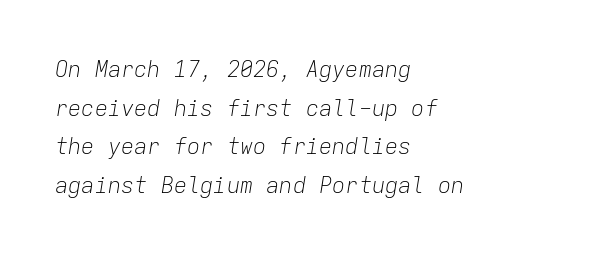
Q: Is the text bold? A: No.
Q: Is the text italic (slanted)? A: Yes, it leans right by about 9 degrees.
Q: Is the text underlined? A: No.
Q: How is the paragraph aligned? A: Left-aligned.
Q: Is the spacing between letters normal or unusually wide? A: Normal.
